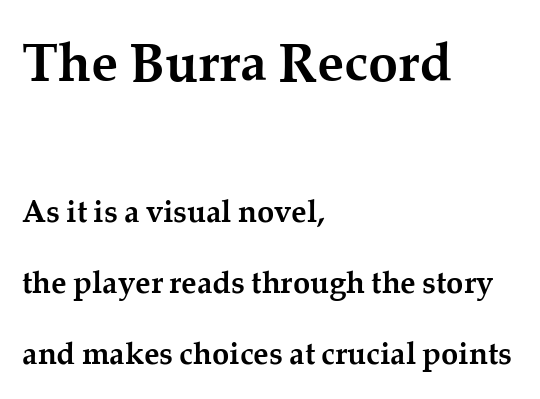
{"serif": "yes", "italic": "no", "bold": "yes", "weight": "semibold", "width": "normal", "stroke_contrast": "medium", "x_height": "medium", "monospaced": "no", "underline": "no", "align": "left", "line_spacing": "loose", "line_spacing_ratio": 2.28, "letter_spacing": "normal", "letter_spacing_em": 0.0, "larger_block": "first", "size_ratio": 1.74, "glyph_px": 54}
